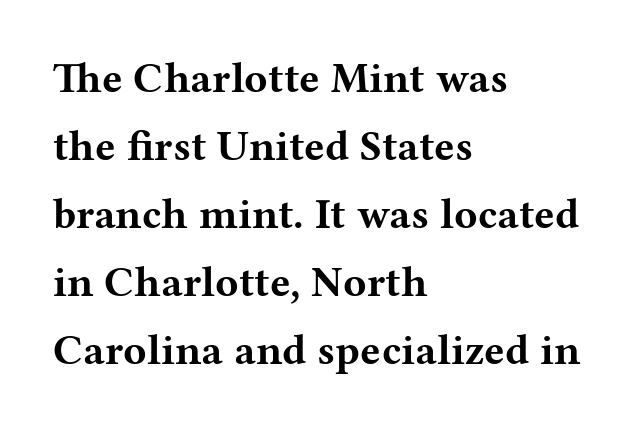
Q: Is the text bold? A: Yes.
Q: Is the text italic (slanted)? A: No, it is upright.
Q: Is the typeface a serif or a sans-serif typeface? A: Serif.
Q: Is the text underlined? A: No.
Q: How is the paragraph aligned? A: Left-aligned.
Q: Is the spacing between letters normal or unusually wide? A: Normal.
Q: Is the spacing between lines tight, normal or loose? A: Normal.
Q: Width (condensed, normal, or wide)? A: Wide.
Q: Stroke contrast? A: Medium.
Q: x-height? A: Medium.
Q: Monospaced? A: No.
